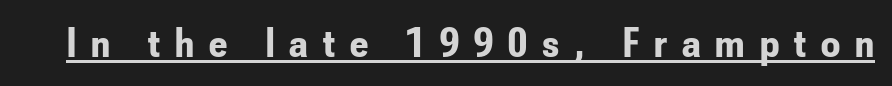
Q: Is the text bold? A: Yes.
Q: Is the text italic (slanted)? A: No, it is upright.
Q: Is the typeface a serif or a sans-serif typeface? A: Sans-serif.
Q: Is the text underlined? A: Yes.
Q: Is the spacing between letters normal or unusually wide? A: Unusually wide.
Q: Width (condensed, normal, or wide)? A: Condensed.
Q: Stroke contrast? A: Low.
Q: x-height? A: Small.
Q: Monospaced? A: No.
